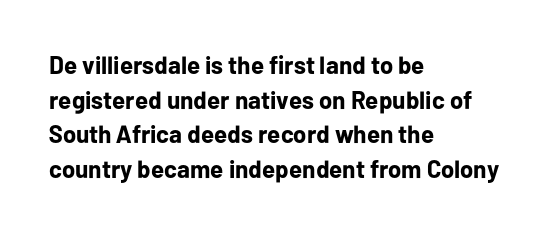
The type sits square on the baseline with zero lean. Summary of weight: heavy, a full bold. Rule under the text: the space is simply empty. Is the letter spacing exaggerated? No — it looks like the ordinary default.
